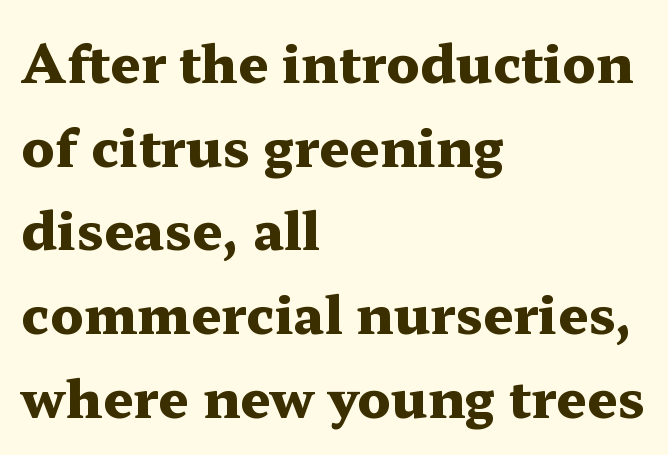
Q: Is the text bold? A: Yes.
Q: Is the text italic (slanted)? A: No, it is upright.
Q: Is the typeface a serif or a sans-serif typeface? A: Serif.
Q: Is the text underlined? A: No.
Q: How is the paragraph aligned? A: Left-aligned.
Q: Is the spacing between letters normal or unusually wide? A: Normal.
Q: Is the spacing between lines tight, normal or loose? A: Normal.
Q: Width (condensed, normal, or wide)? A: Wide.
Q: Stroke contrast? A: Medium.
Q: x-height? A: Medium.
Q: Monospaced? A: No.
